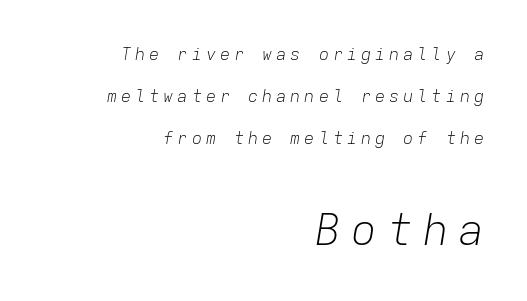
{"italic": "yes", "lean": "right", "slant_degrees": 9, "bold": "no", "weight": "light", "width": "normal", "stroke_contrast": "low", "x_height": "medium", "monospaced": "yes", "underline": "no", "align": "right", "line_spacing": "loose", "line_spacing_ratio": 2.46, "letter_spacing": "wide", "letter_spacing_em": 0.23, "larger_block": "second", "size_ratio": 2.53, "glyph_px": 43}
